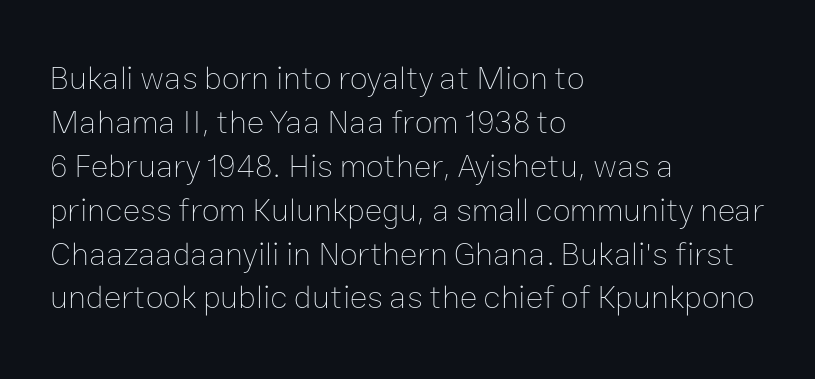
{"italic": "no", "bold": "no", "weight": "thin", "width": "normal", "stroke_contrast": "low", "x_height": "medium", "monospaced": "no", "underline": "no", "align": "left", "line_spacing": "normal", "line_spacing_ratio": 1.33, "letter_spacing": "normal", "letter_spacing_em": 0.0, "glyph_px": 33}
